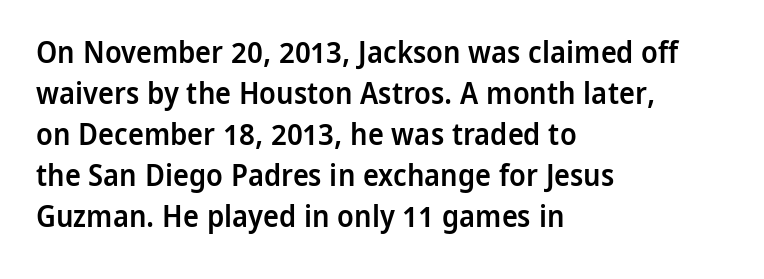
The image shows 30 px semibold sans-serif type, upright; set left-aligned, normal line spacing (1.37x), normal letter spacing, not underlined; low stroke contrast and a medium x-height.
